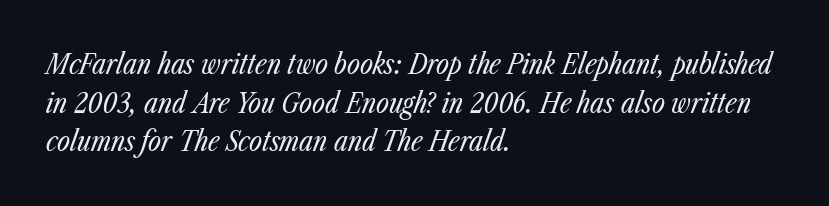
The rows are spaced the way most documents space them. Slant detected: the letters are inclined. The gap between lines stays unmarked. One-word summary of the alignment: left. Note the varied advance widths — an 'i' is clearly narrower than an 'm'.
